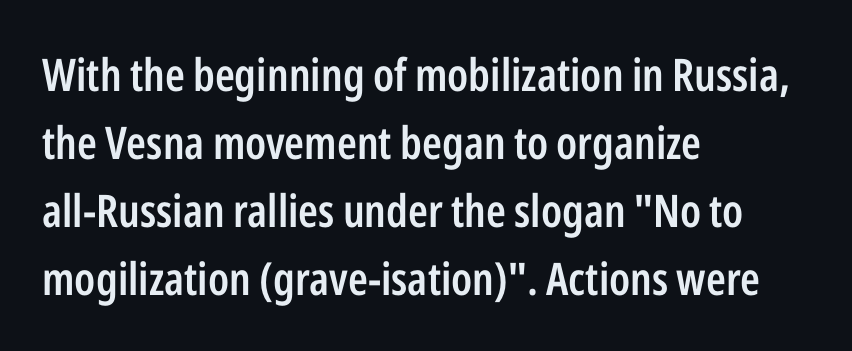
The lines sit at an ordinary, default distance from one another. Rule under the text: the space is simply empty. Each word holds together tightly as a unit, with standard inter-letter gaps. When letters stand straight like this, we call the style roman or upright. The text was rendered using a sans face with plain stroke endings.
